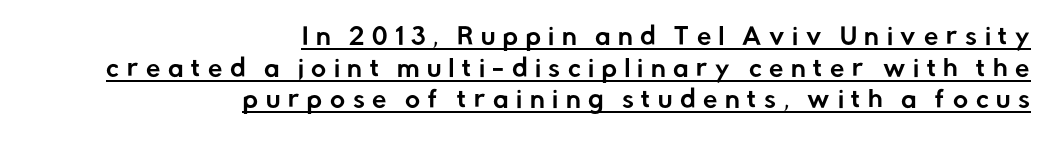
{"italic": "no", "underline": "yes", "align": "right", "line_spacing": "normal", "line_spacing_ratio": 1.38, "letter_spacing": "wide", "letter_spacing_em": 0.33, "glyph_px": 23}
